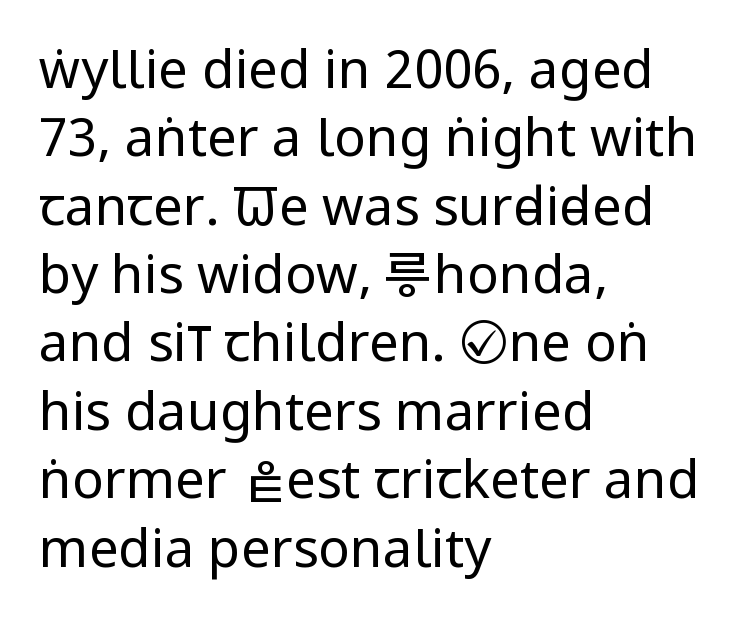
Check where the strokes stop: nothing finishes them off — pure sans. The designer left line spacing at the default. The gaps between neighbouring characters are ordinary and unremarkable. Looks like regular typesetting: each glyph gets only the width it needs.
